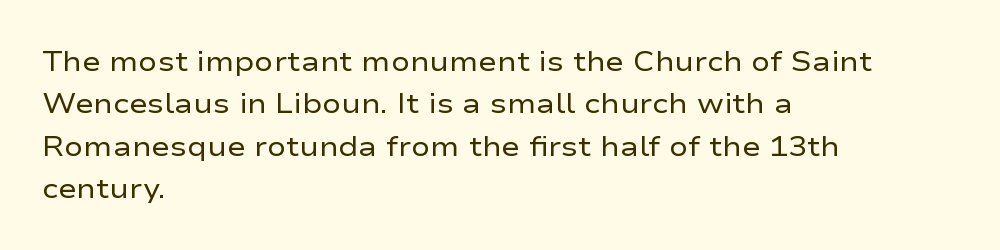
A roman cut, with each character standing at attention. Lines of text with bare space underneath. A typesetter would call this zero additional tracking. The typesetter chose a ragged-right arrangement here. Grotesque or geometric, the face here clearly has no serifs. Baseline-to-baseline distance is the conventional proportion of letter height.
